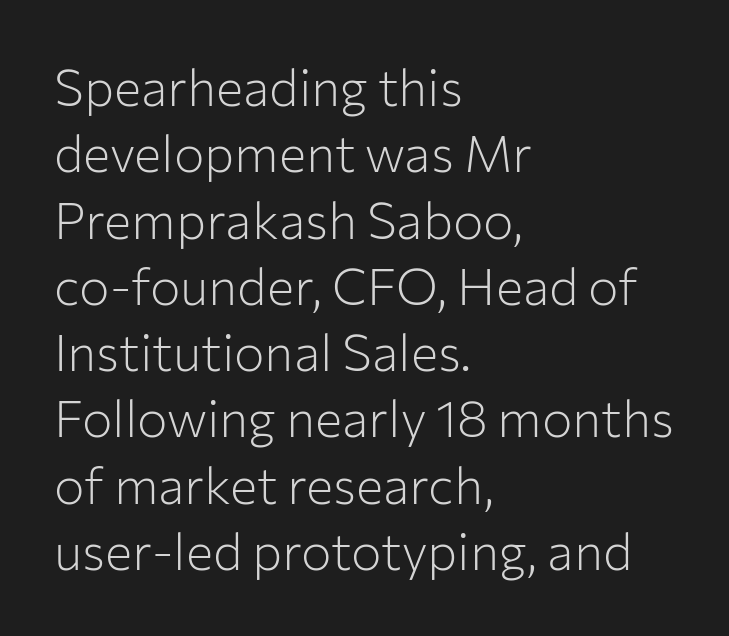
Where is the straight margin? On the left. Ordinary non-slanted type is in use. The weight tops out at a normal text grade. Does the leading feel generous? No, just average. Is the letter spacing exaggerated? No — it looks like the ordinary default.
